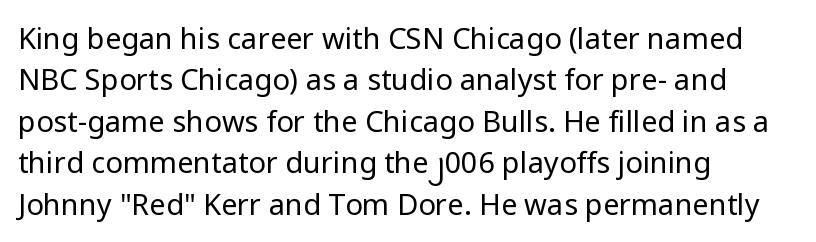
Q: Is the text bold? A: No.
Q: Is the text italic (slanted)? A: No, it is upright.
Q: Is the typeface a serif or a sans-serif typeface? A: Sans-serif.
Q: Is the text underlined? A: No.
Q: How is the paragraph aligned? A: Left-aligned.
Q: Is the spacing between letters normal or unusually wide? A: Normal.
Q: Is the spacing between lines tight, normal or loose? A: Normal.
Q: Width (condensed, normal, or wide)? A: Normal.
Q: Stroke contrast? A: Low.
Q: x-height? A: Medium.
Q: Monospaced? A: No.
